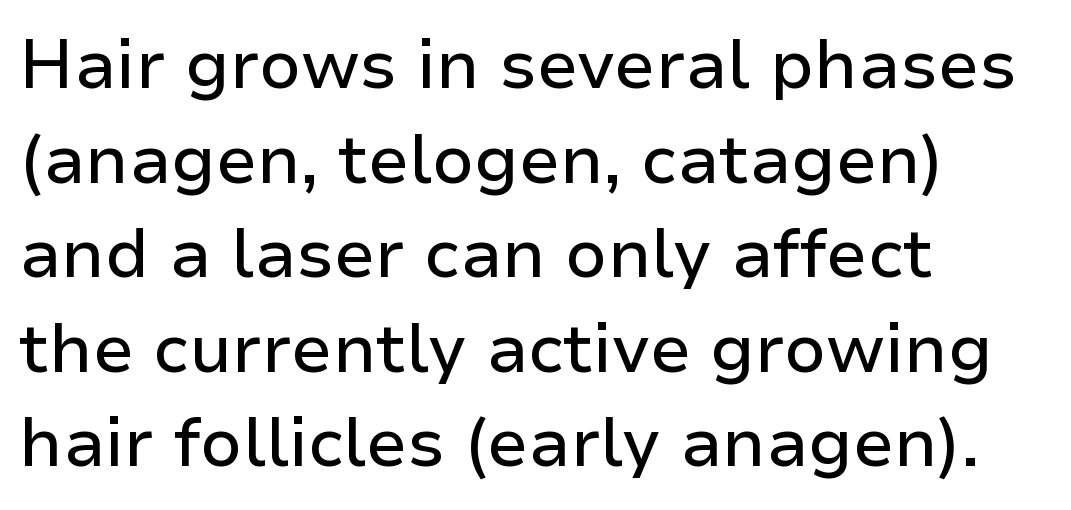
{"serif": "no", "italic": "no", "width": "normal", "stroke_contrast": "low", "x_height": "medium", "monospaced": "no", "underline": "no", "align": "left", "line_spacing": "normal", "line_spacing_ratio": 1.39, "letter_spacing": "normal", "letter_spacing_em": 0.0, "glyph_px": 68}
